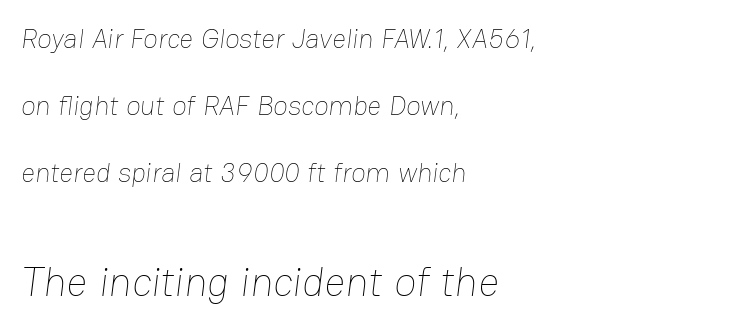
{"bold": "no", "weight": "thin", "width": "normal", "stroke_contrast": "low", "x_height": "medium", "monospaced": "no", "underline": "no", "align": "left", "line_spacing": "loose", "line_spacing_ratio": 2.49, "letter_spacing": "normal", "letter_spacing_em": 0.0, "larger_block": "second", "size_ratio": 1.52, "glyph_px": 41}
